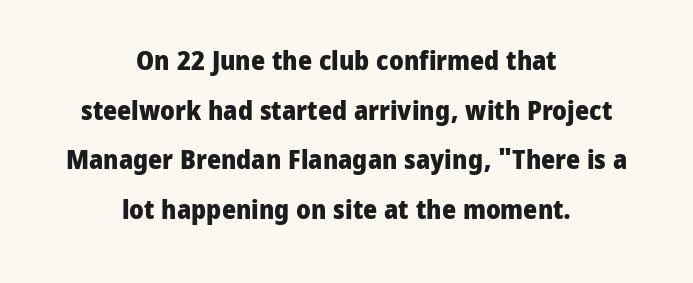
Strokes here are thick enough to call this a true bold. The letters stand upright; this is a roman face. Tracking value appears to be zero — textbook default spacing. A bare baseline throughout the passage.
